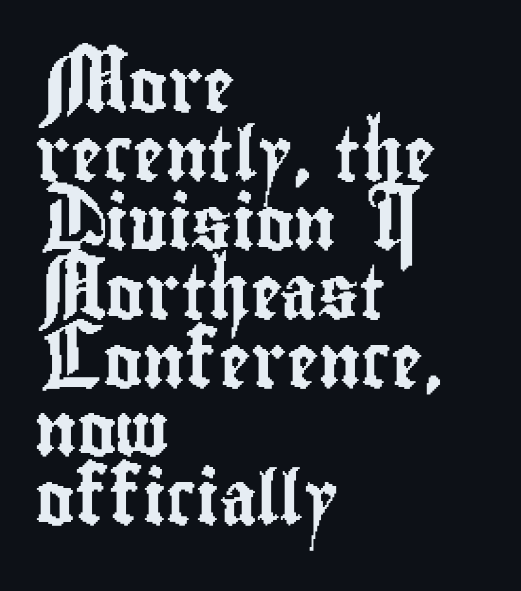
{"serif": "no", "italic": "no", "width": "condensed", "stroke_contrast": "low", "x_height": "small", "monospaced": "no", "underline": "no", "align": "left", "line_spacing": "normal", "line_spacing_ratio": 1.3, "letter_spacing": "normal", "letter_spacing_em": 0.0, "glyph_px": 53}
